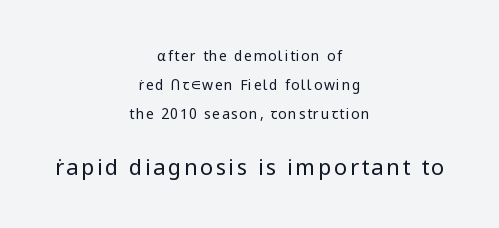
{"italic": "no", "bold": "no", "underline": "no", "align": "center", "line_spacing": "loose", "line_spacing_ratio": 2.07, "larger_block": "second", "size_ratio": 1.57, "glyph_px": 22}
